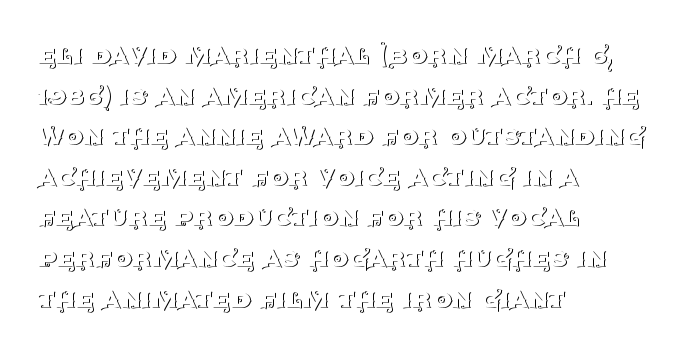
Glance below the letters and you will spot only blank space. The strokes are not fattened; the text isn't bold. Quick note: not italic, upright. The letters sit at their default tracking, neither squeezed nor spread. The vertical gap from one line to the next is medium. Check where the strokes stop: tiny serifs finish them off.
